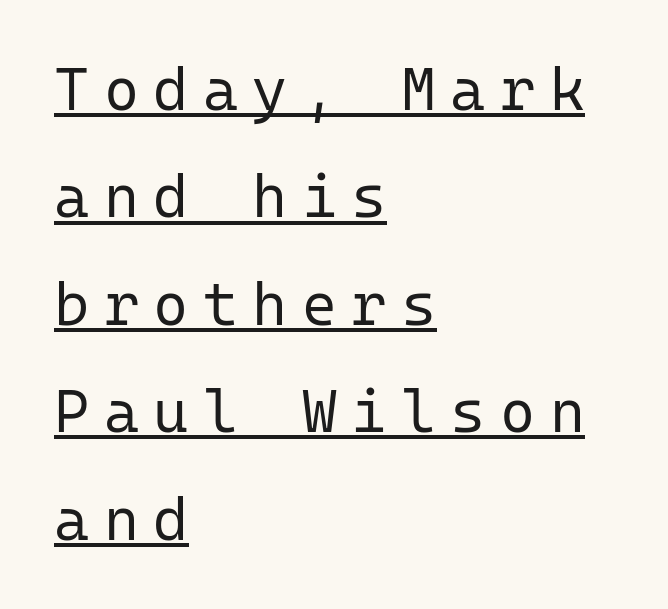
{"serif": "no", "italic": "no", "bold": "no", "weight": "regular", "width": "normal", "stroke_contrast": "low", "x_height": "medium", "monospaced": "yes", "underline": "yes", "align": "left", "line_spacing_ratio": 1.79, "letter_spacing": "wide", "letter_spacing_em": 0.24, "glyph_px": 60}
